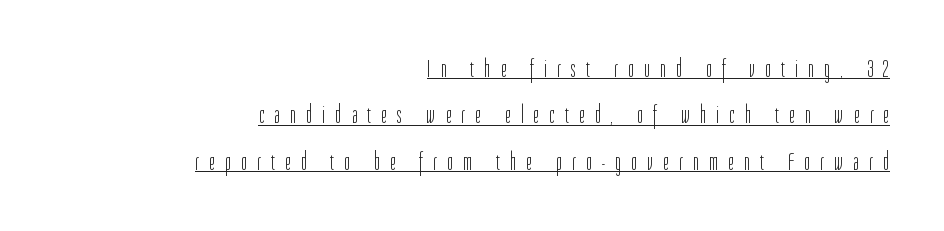
{"italic": "no", "bold": "no", "underline": "yes", "align": "right", "line_spacing_ratio": 1.86, "letter_spacing": "wide", "letter_spacing_em": 0.41, "glyph_px": 25}
